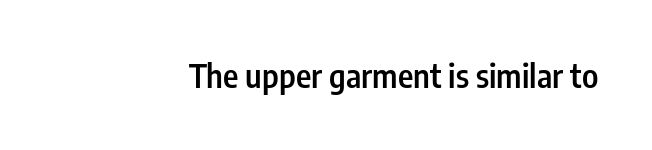
Q: Is the text bold? A: Semi-bold.
Q: Is the text italic (slanted)? A: No, it is upright.
Q: Is the typeface a serif or a sans-serif typeface? A: Sans-serif.
Q: Is the text underlined? A: No.
Q: Is the spacing between letters normal or unusually wide? A: Normal.
Q: Width (condensed, normal, or wide)? A: Condensed.
Q: Stroke contrast? A: Low.
Q: x-height? A: Medium.
Q: Monospaced? A: No.
